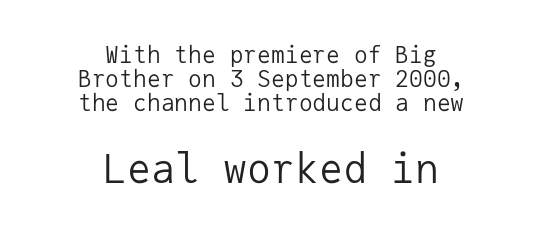
{"serif": "no", "italic": "no", "bold": "no", "weight": "regular", "width": "normal", "stroke_contrast": "low", "x_height": "medium", "monospaced": "yes", "underline": "no", "align": "center", "line_spacing": "tight", "line_spacing_ratio": 1.04, "letter_spacing": "normal", "letter_spacing_em": 0.0, "larger_block": "second", "size_ratio": 1.74, "glyph_px": 40}
